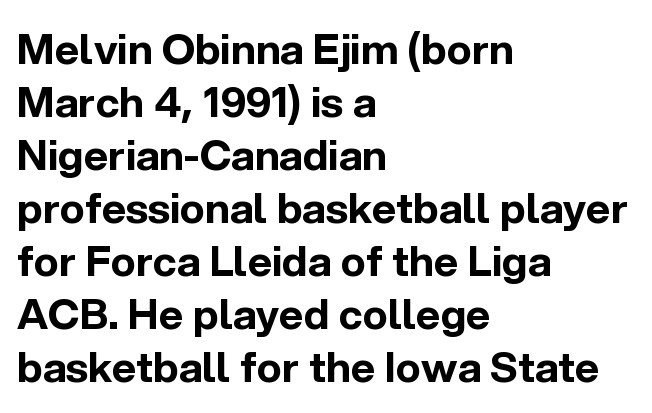
{"serif": "no", "italic": "no", "bold": "yes", "weight": "bold", "width": "normal", "x_height": "medium", "monospaced": "no", "underline": "no", "align": "left", "line_spacing": "normal", "line_spacing_ratio": 1.26, "letter_spacing": "normal", "letter_spacing_em": 0.0, "glyph_px": 42}
